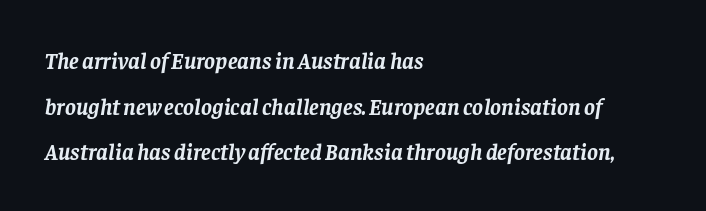
{"italic": "yes", "lean": "right", "slant_degrees": 8, "bold": "yes", "underline": "no", "align": "left", "line_spacing": "loose", "line_spacing_ratio": 1.98, "letter_spacing": "normal", "letter_spacing_em": 0.0, "glyph_px": 23}
